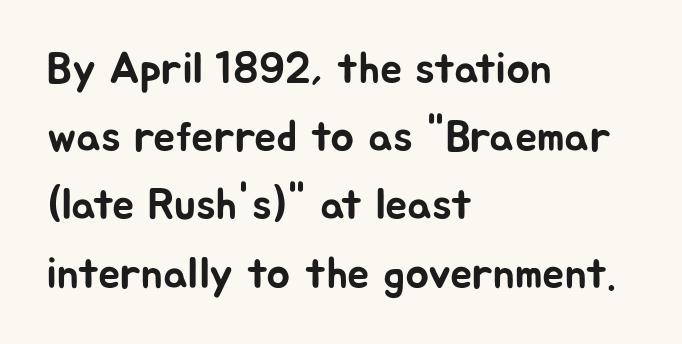
{"serif": "no", "italic": "no", "width": "normal", "stroke_contrast": "low", "x_height": "medium", "monospaced": "no", "underline": "no", "align": "left", "line_spacing": "normal", "line_spacing_ratio": 1.55, "letter_spacing": "normal", "letter_spacing_em": 0.0, "glyph_px": 44}
